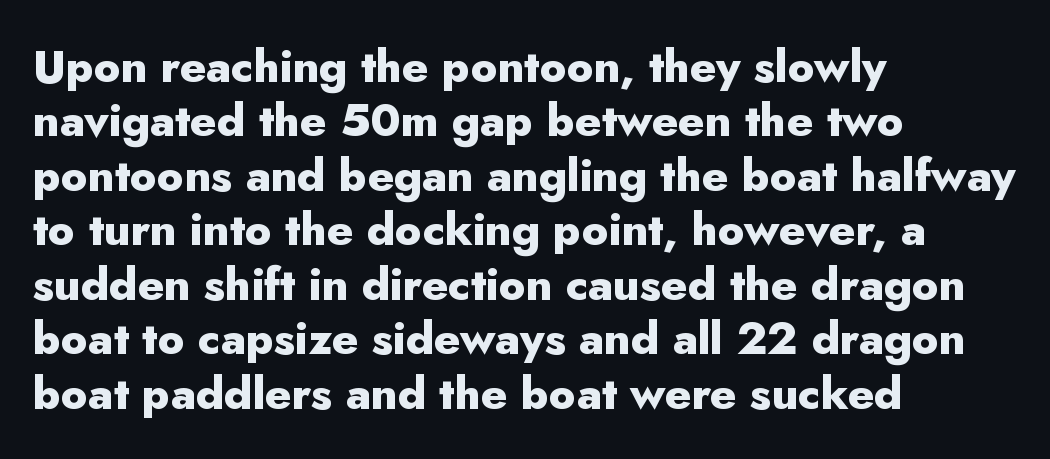
{"serif": "no", "italic": "no", "bold": "yes", "weight": "heavy", "width": "normal", "stroke_contrast": "low", "x_height": "small", "monospaced": "no", "underline": "no", "align": "left", "line_spacing_ratio": 1.21, "letter_spacing": "normal", "letter_spacing_em": 0.0, "glyph_px": 45}
